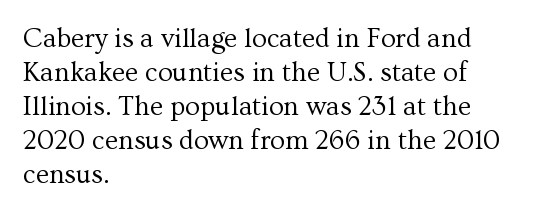
{"italic": "no", "bold": "no", "underline": "no", "align": "left", "line_spacing": "normal", "line_spacing_ratio": 1.26, "letter_spacing": "normal", "letter_spacing_em": 0.0, "glyph_px": 27}
